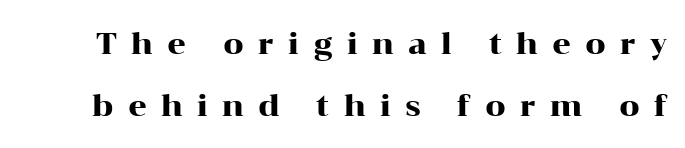
Q: Is the text italic (slanted)? A: No, it is upright.
Q: Is the typeface a serif or a sans-serif typeface? A: Serif.
Q: Is the text underlined? A: No.
Q: Is the spacing between letters normal or unusually wide? A: Unusually wide.
Q: Is the spacing between lines tight, normal or loose? A: Loose.
Q: Width (condensed, normal, or wide)? A: Wide.
Q: Stroke contrast? A: High.
Q: x-height? A: Medium.
Q: Monospaced? A: No.
